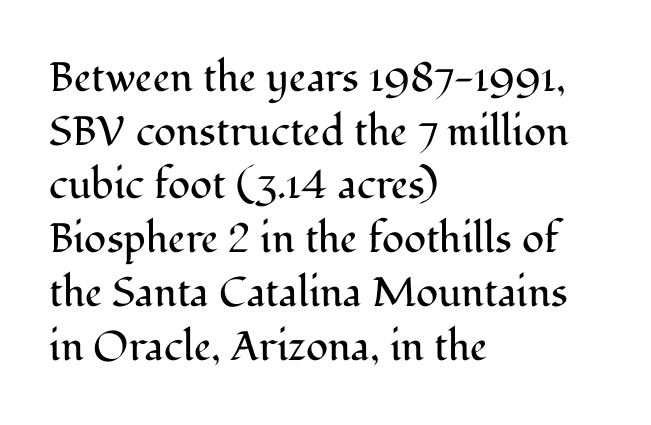
Q: Is the text bold? A: No.
Q: Is the text italic (slanted)? A: No, it is upright.
Q: Is the typeface a serif or a sans-serif typeface? A: Serif.
Q: Is the text underlined? A: No.
Q: How is the paragraph aligned? A: Left-aligned.
Q: Is the spacing between letters normal or unusually wide? A: Normal.
Q: Is the spacing between lines tight, normal or loose? A: Normal.
Q: Width (condensed, normal, or wide)? A: Normal.
Q: Stroke contrast? A: Medium.
Q: x-height? A: Medium.
Q: Monospaced? A: No.
